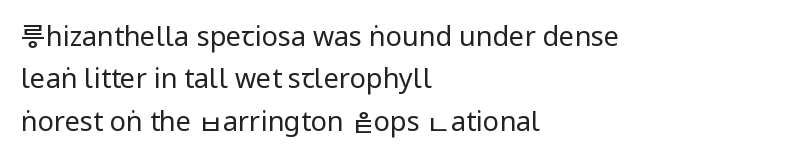
Q: Is the text bold? A: No.
Q: Is the text italic (slanted)? A: No, it is upright.
Q: Is the text underlined? A: No.
Q: How is the paragraph aligned? A: Left-aligned.
Q: Is the spacing between letters normal or unusually wide? A: Normal.
Q: Is the spacing between lines tight, normal or loose? A: Normal.
